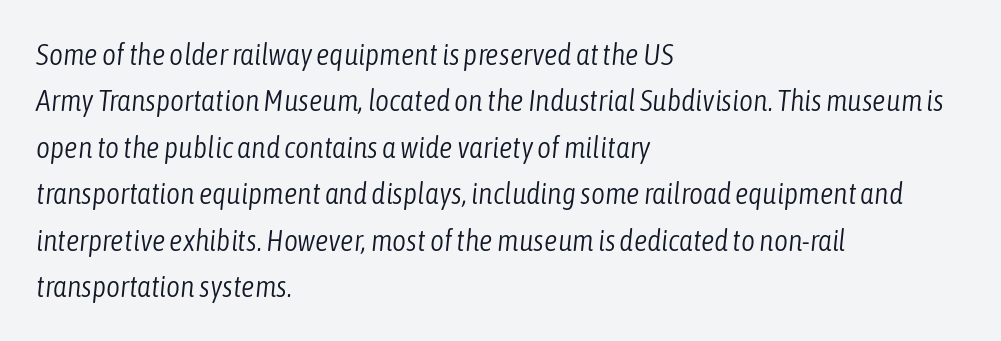
Q: Is the text bold? A: No.
Q: Is the text italic (slanted)? A: Yes, it leans right by about 6 degrees.
Q: Is the text underlined? A: No.
Q: How is the paragraph aligned? A: Left-aligned.
Q: Is the spacing between letters normal or unusually wide? A: Normal.
Q: Is the spacing between lines tight, normal or loose? A: Normal.
Q: Width (condensed, normal, or wide)? A: Condensed.
Q: Stroke contrast? A: Low.
Q: x-height? A: Medium.
Q: Monospaced? A: No.
